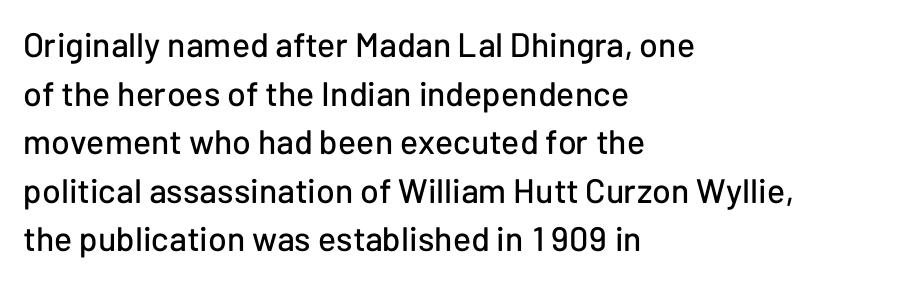
{"serif": "no", "italic": "no", "width": "normal", "stroke_contrast": "low", "x_height": "medium", "monospaced": "no", "underline": "no", "align": "left", "line_spacing": "normal", "line_spacing_ratio": 1.43, "letter_spacing": "normal", "letter_spacing_em": 0.0, "glyph_px": 34}
